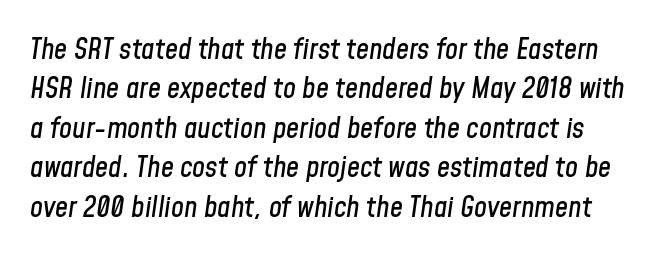
{"italic": "yes", "lean": "right", "slant_degrees": 8, "width": "condensed", "stroke_contrast": "low", "x_height": "medium", "monospaced": "no", "underline": "no", "line_spacing": "normal", "line_spacing_ratio": 1.36, "letter_spacing": "normal", "letter_spacing_em": 0.0, "glyph_px": 29}
